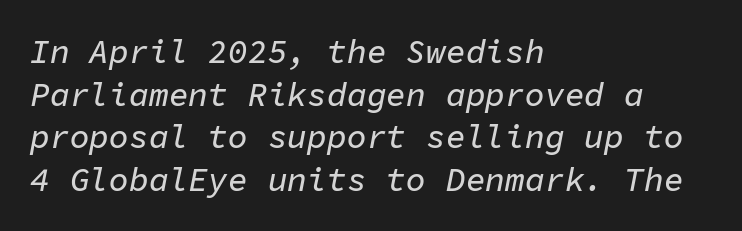
The image shows 33 px text type, italic (leaning right), monospaced; set left-aligned, normal line spacing (1.29x), normal letter spacing, not underlined; low stroke contrast and a medium x-height.
